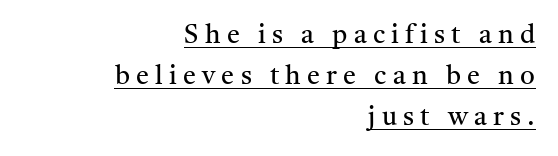
A typesetter would call this leading conventional body-copy spacing. A flush-right, rag-left setting is used for this passage. Emphasis is given by a line drawn under the lettering. Weight: in the light-to-regular range.
